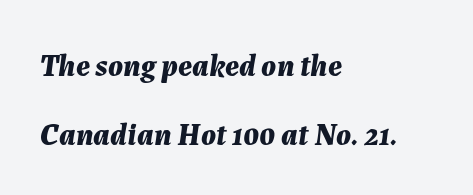
Q: Is the text bold? A: Yes.
Q: Is the text italic (slanted)? A: Yes, it leans right by about 7 degrees.
Q: Is the text underlined? A: No.
Q: How is the paragraph aligned? A: Left-aligned.
Q: Is the spacing between letters normal or unusually wide? A: Normal.
Q: Is the spacing between lines tight, normal or loose? A: Loose.
Q: Width (condensed, normal, or wide)? A: Normal.
Q: Stroke contrast? A: Medium.
Q: x-height? A: Medium.
Q: Monospaced? A: No.
